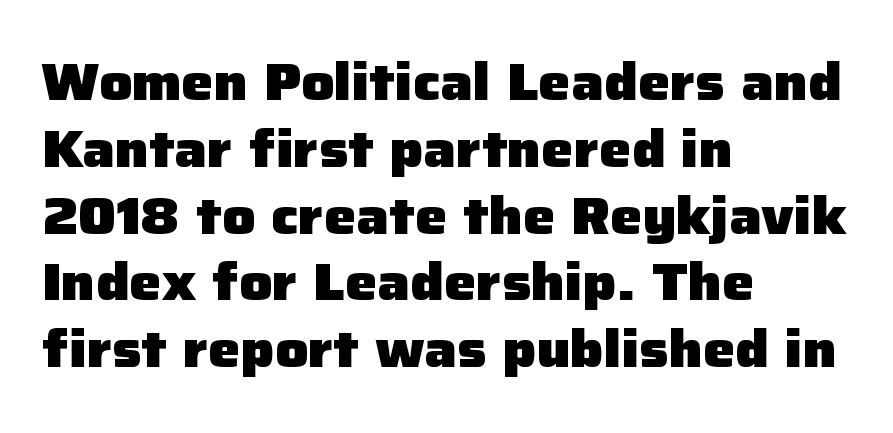
Q: Is the text bold? A: Yes.
Q: Is the text italic (slanted)? A: No, it is upright.
Q: Is the typeface a serif or a sans-serif typeface? A: Sans-serif.
Q: Is the text underlined? A: No.
Q: How is the paragraph aligned? A: Left-aligned.
Q: Is the spacing between letters normal or unusually wide? A: Normal.
Q: Is the spacing between lines tight, normal or loose? A: Normal.
Q: Width (condensed, normal, or wide)? A: Normal.
Q: Stroke contrast? A: Low.
Q: x-height? A: Medium.
Q: Monospaced? A: No.
